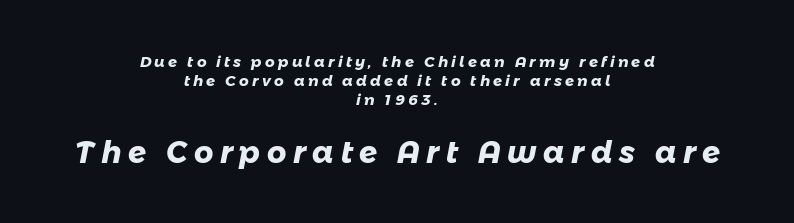
{"serif": "no", "bold": "yes", "weight": "heavy", "width": "normal", "stroke_contrast": "low", "x_height": "medium", "monospaced": "no", "underline": "no", "align": "center", "line_spacing": "normal", "line_spacing_ratio": 1.26, "letter_spacing": "wide", "letter_spacing_em": 0.22, "larger_block": "second", "size_ratio": 2.0, "glyph_px": 30}
